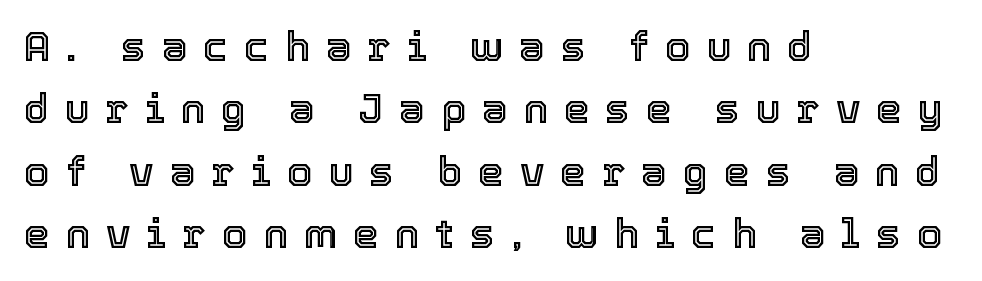
Q: Is the text italic (slanted)? A: No, it is upright.
Q: Is the text underlined? A: No.
Q: How is the paragraph aligned? A: Left-aligned.
Q: Is the spacing between letters normal or unusually wide? A: Unusually wide.
Q: Is the spacing between lines tight, normal or loose? A: Normal.
Q: Width (condensed, normal, or wide)? A: Normal.
Q: x-height? A: Medium.
Q: Monospaced? A: No.
